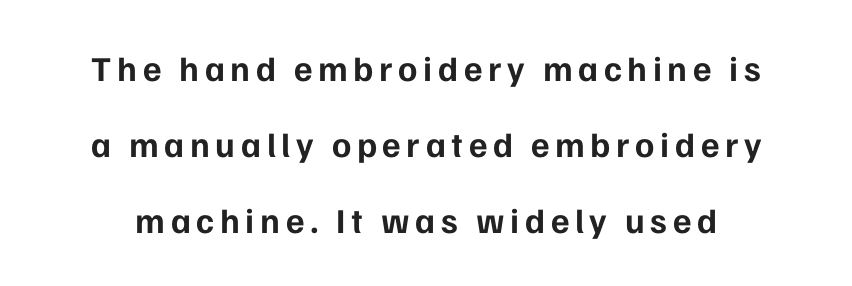
The image shows 35 px bold sans-serif type, upright; set loose line spacing (2.17x), not underlined; low stroke contrast and a medium x-height.
